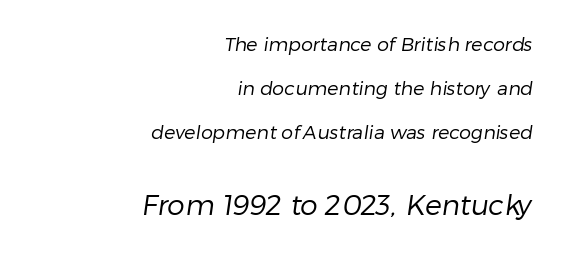
Q: Is the text bold? A: No.
Q: Is the typeface a serif or a sans-serif typeface? A: Sans-serif.
Q: Is the text underlined? A: No.
Q: How is the paragraph aligned? A: Right-aligned.
Q: Is the spacing between letters normal or unusually wide? A: Normal.
Q: Is the spacing between lines tight, normal or loose? A: Loose.
Q: Which block of text is set in a larger size, the first (top) or the second (bottom)? A: The second (bottom) one.
Q: Width (condensed, normal, or wide)? A: Normal.
Q: Stroke contrast? A: Low.
Q: x-height? A: Medium.
Q: Monospaced? A: No.
